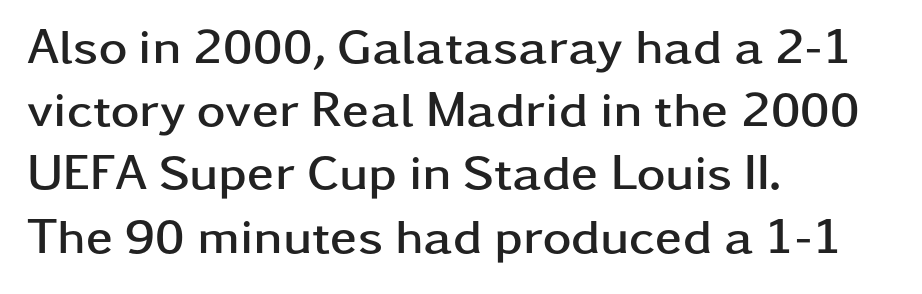
You could not count columns in this text — the font is proportionally spaced. A typesetter would call this leading conventional body-copy spacing. The zone under the glyphs is completely vacant. Caption: bold face, heavy strokes. Teacher's note: observe the even left margin — that is flush-left alignment. No extra tracking has been applied to these lines.
